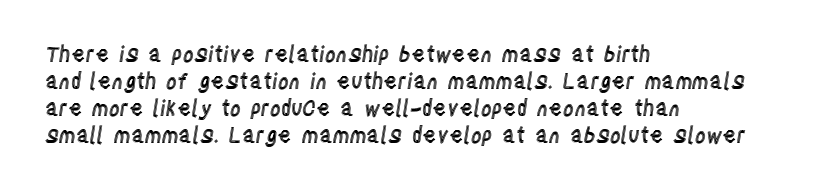
{"underline": "no", "align": "left", "line_spacing": "normal", "line_spacing_ratio": 1.29, "letter_spacing": "normal", "letter_spacing_em": 0.0, "glyph_px": 21}
